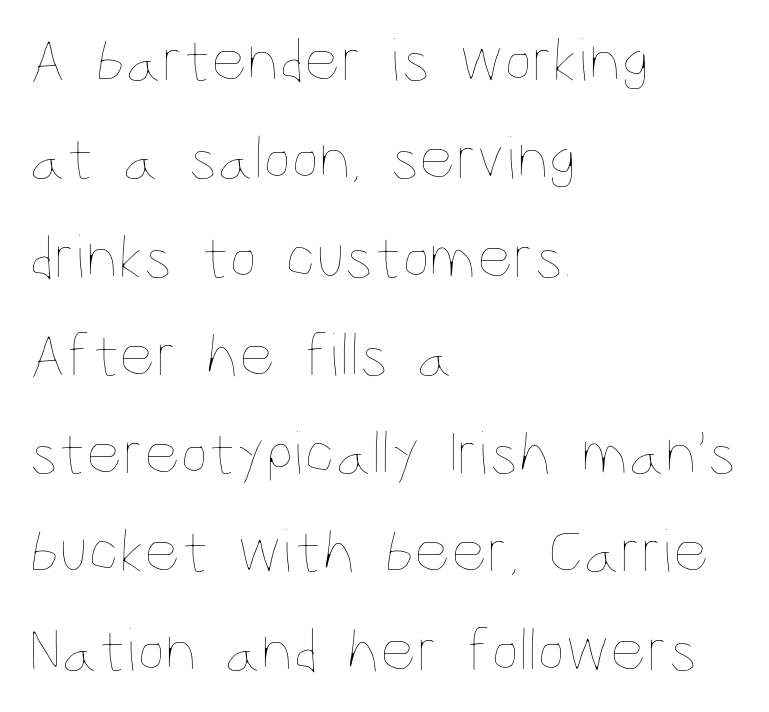
Note the varied advance widths — an 'i' is clearly narrower than an 'm'. The face used here is rendered with its standard letterfit. Casual observation: everything's shoved over to the left. The font is comparable to plain body text, perhaps lighter. Check the space under the baseline: it is left empty. The vertical gap from one line to the next is medium.
